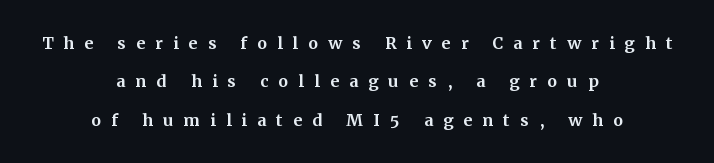
The paragraph shown floats in the horizontal middle. Caption: expanded tracking, letters set apart. This is the regular roman posture of the typeface. The words here are not underlined.
